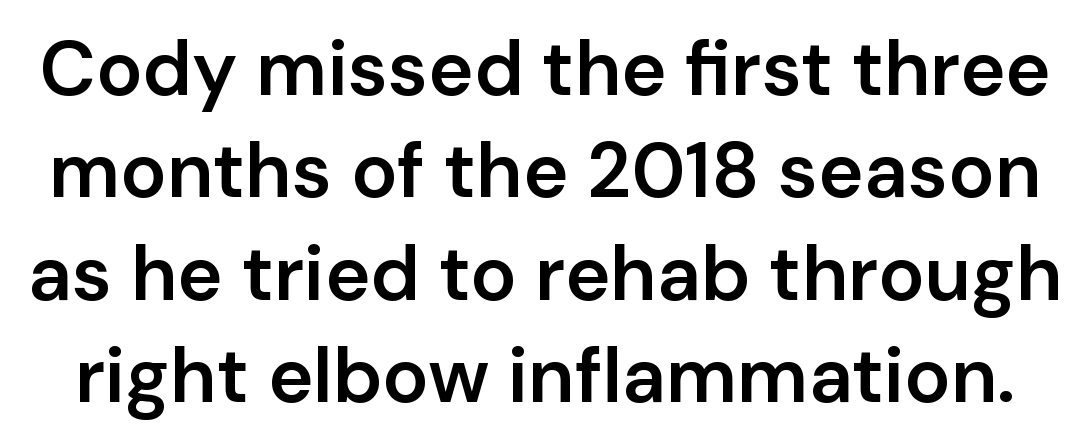
The image shows 77 px semibold sans-serif type, upright; set normal line spacing (1.33x), normal letter spacing, not underlined; low stroke contrast and a medium x-height.
